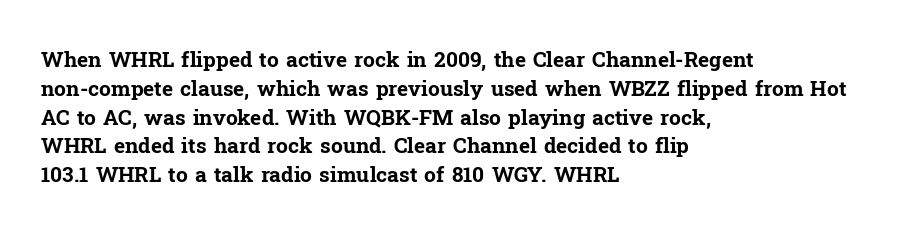
Leftover space on each line is placed entirely after the last word. The baseline area is clear. Tracking value appears to be zero — textbook default spacing. Is the type bold? Yes — the strokes are clearly thick and heavy.
